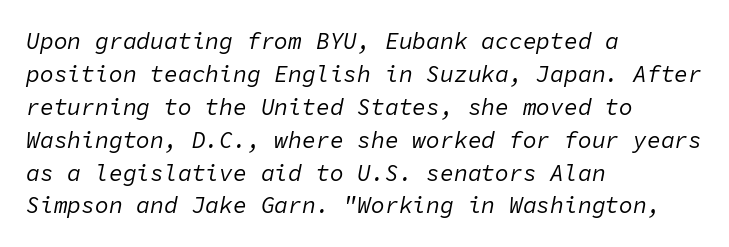
Q: Is the text bold? A: No.
Q: Is the text italic (slanted)? A: Yes, it leans right by about 11 degrees.
Q: Is the text underlined? A: No.
Q: How is the paragraph aligned? A: Left-aligned.
Q: Is the spacing between letters normal or unusually wide? A: Normal.
Q: Is the spacing between lines tight, normal or loose? A: Normal.
